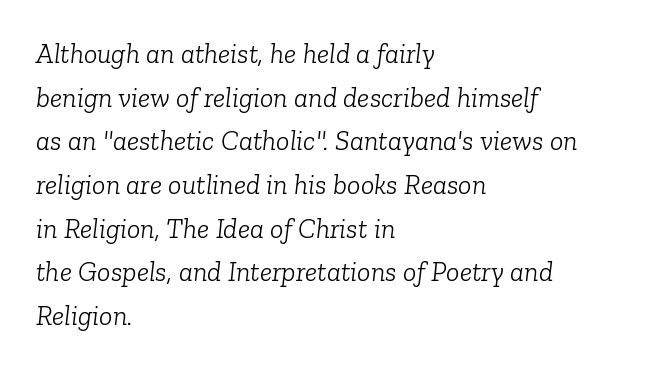
The image shows 28 px light serif type, italic (leaning right); set left-aligned, normal line spacing (1.56x), normal letter spacing, not underlined; low stroke contrast and a medium x-height.
